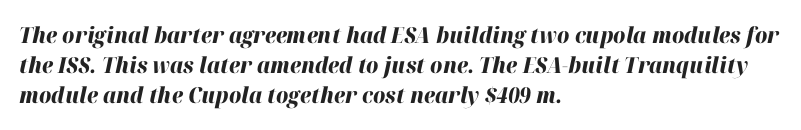
The image shows 22 px bold type, italic (leaning right); set left-aligned, normal line spacing (1.37x), normal letter spacing, not underlined.
